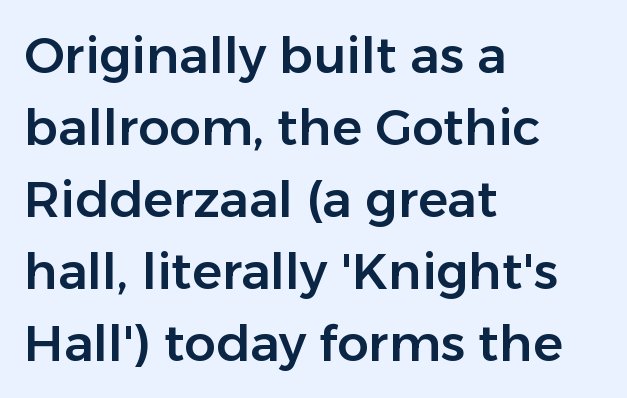
Grotesque or geometric, the face here clearly has no serifs. The zone under the glyphs is completely vacant. What's the leading like? Ordinary, nothing unusual. Each line starts at the same left margin while the right side varies. If you drew a line through each stem, it would be perfectly vertical. Think of a printed novel: that variable character pitch is what you see here.
